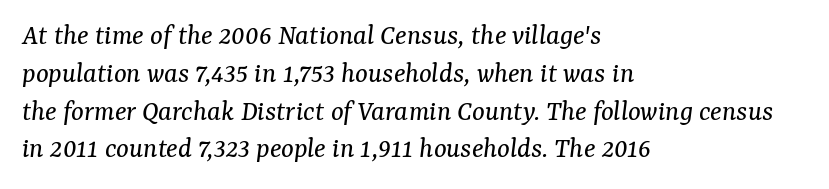
{"serif": "yes", "italic": "yes", "lean": "right", "slant_degrees": 7, "bold": "no", "weight": "regular", "width": "normal", "stroke_contrast": "medium", "x_height": "medium", "monospaced": "no", "underline": "no", "align": "left", "line_spacing": "normal", "line_spacing_ratio": 1.26, "letter_spacing": "normal", "letter_spacing_em": 0.0, "glyph_px": 30}
